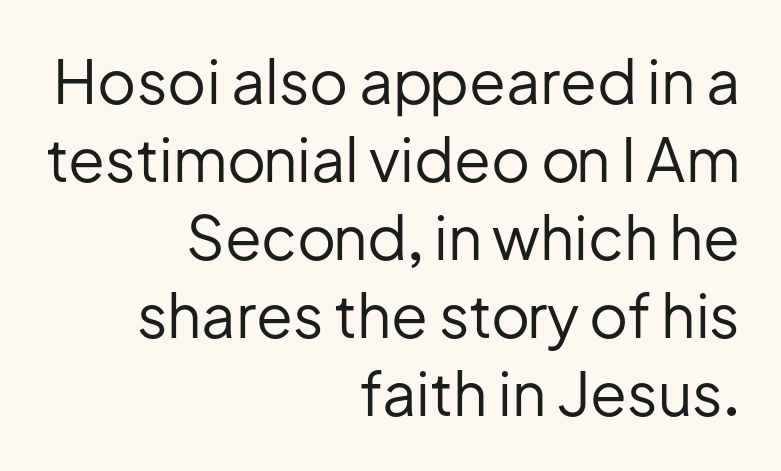
{"serif": "no", "italic": "no", "bold": "no", "weight": "regular", "width": "normal", "stroke_contrast": "low", "x_height": "medium", "monospaced": "no", "underline": "no", "align": "right", "line_spacing": "normal", "line_spacing_ratio": 1.3, "letter_spacing": "normal", "letter_spacing_em": 0.0, "glyph_px": 60}
